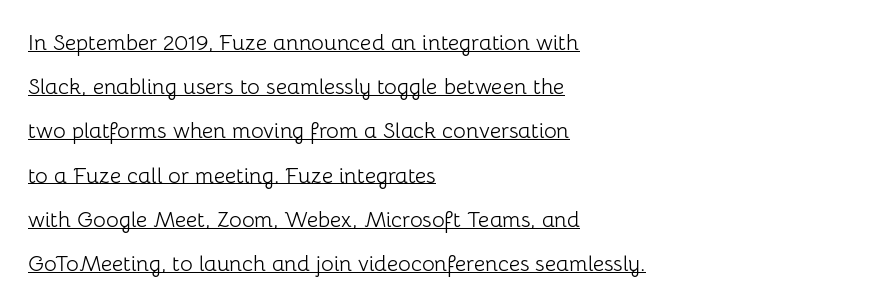
{"italic": "no", "bold": "no", "underline": "yes", "align": "left", "line_spacing": "loose", "line_spacing_ratio": 2.01, "letter_spacing": "normal", "letter_spacing_em": 0.0, "glyph_px": 22}
